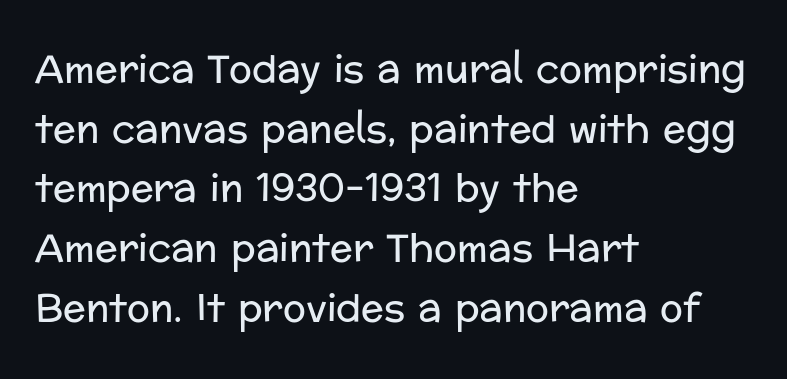
Horizontally, the lines are justified to the leading edge only. Caption: standard tracking, unaltered. The space beneath each line is pristine and unruled. The rendering shows plain stroke endings on the letterforms — a sans-serif design.
